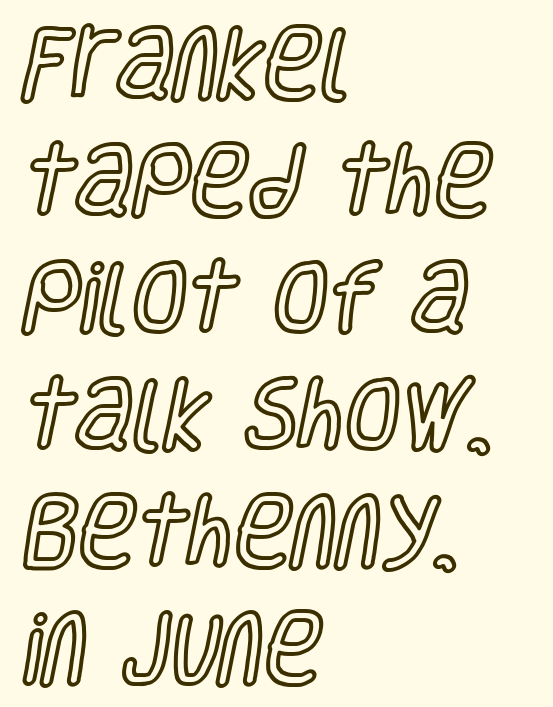
The image shows 79 px condensed type; set left-aligned, normal line spacing (1.48x), normal letter spacing, not underlined; a large x-height.
